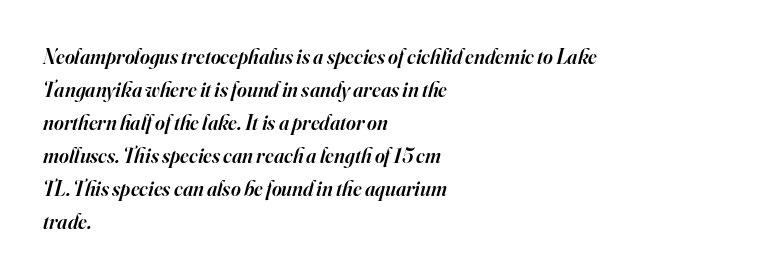
Q: Is the text bold? A: Semi-bold.
Q: Is the text italic (slanted)? A: Yes, it leans right by about 16 degrees.
Q: Is the text underlined? A: No.
Q: How is the paragraph aligned? A: Left-aligned.
Q: Is the spacing between letters normal or unusually wide? A: Normal.
Q: Is the spacing between lines tight, normal or loose? A: Normal.
